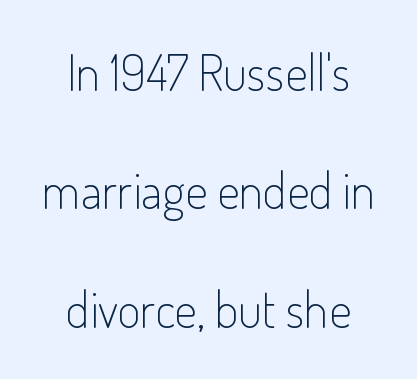
{"serif": "no", "italic": "no", "bold": "no", "weight": "light", "width": "condensed", "stroke_contrast": "low", "x_height": "small", "monospaced": "no", "underline": "no", "align": "center", "line_spacing": "loose", "line_spacing_ratio": 2.37, "letter_spacing": "normal", "letter_spacing_em": 0.0, "glyph_px": 50}
